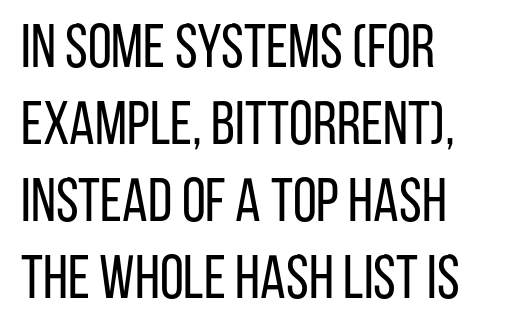
Q: Is the text bold? A: No.
Q: Is the text italic (slanted)? A: No, it is upright.
Q: Is the typeface a serif or a sans-serif typeface? A: Sans-serif.
Q: Is the text underlined? A: No.
Q: How is the paragraph aligned? A: Left-aligned.
Q: Is the spacing between letters normal or unusually wide? A: Normal.
Q: Is the spacing between lines tight, normal or loose? A: Normal.
Q: Width (condensed, normal, or wide)? A: Condensed.
Q: Stroke contrast? A: Low.
Q: x-height? A: Large.
Q: Monospaced? A: No.
